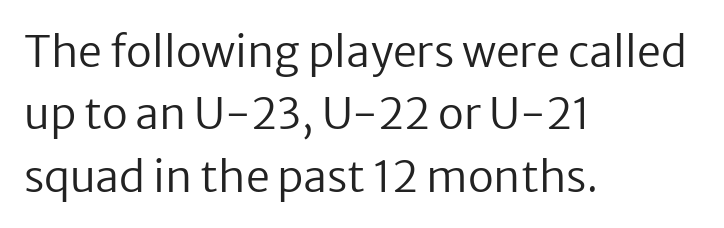
There is no visible air inserted between adjacent glyphs. When letters stand straight like this, we call the style roman or upright. Weight: regular or lighter. Students, observe: this is what conventionally led text looks like.
